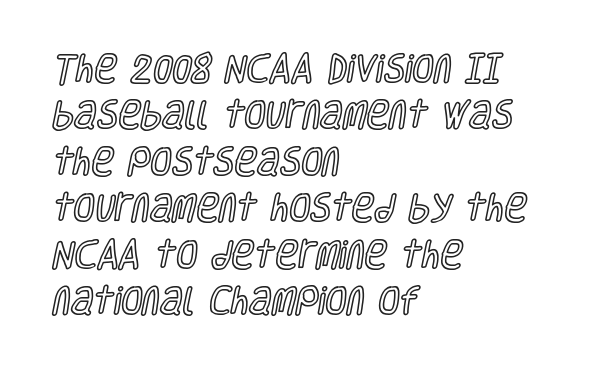
Each letter keeps its own natural width here, so spacing adapts to shape. The foot of each line stays bare and open. These lines stack with their left ends in a neat column. Notice how descenders clear the ascenders below comfortably — that's standard leading. Words appear dense and cohesive because spacing is normal.
